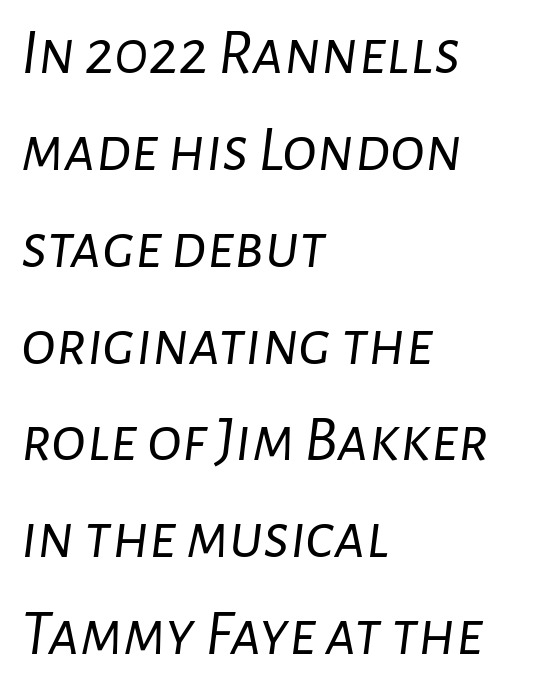
Q: Is the text bold? A: No.
Q: Is the text italic (slanted)? A: Yes, it leans right by about 7 degrees.
Q: Is the text underlined? A: No.
Q: How is the paragraph aligned? A: Left-aligned.
Q: Is the spacing between letters normal or unusually wide? A: Normal.
Q: Is the spacing between lines tight, normal or loose? A: Normal.
Q: Width (condensed, normal, or wide)? A: Normal.
Q: Stroke contrast? A: Low.
Q: x-height? A: Medium.
Q: Monospaced? A: No.
